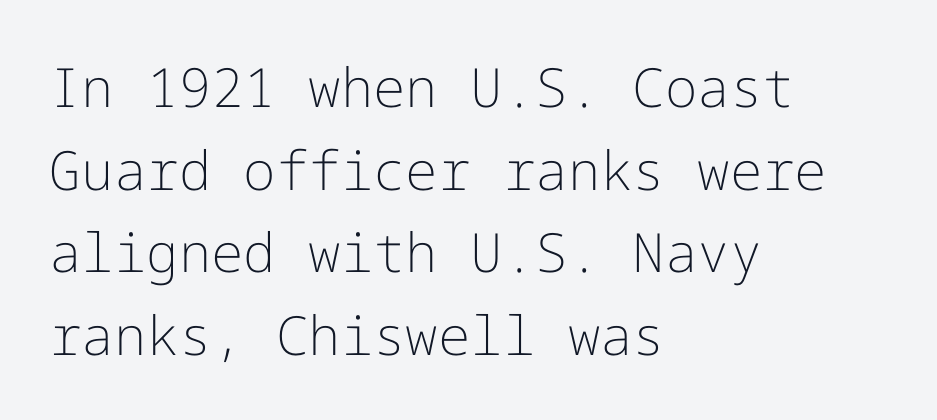
{"serif": "no", "italic": "no", "bold": "no", "weight": "light", "width": "normal", "stroke_contrast": "low", "x_height": "medium", "underline": "no", "align": "left", "line_spacing": "normal", "line_spacing_ratio": 1.53, "letter_spacing": "normal", "letter_spacing_em": 0.0, "glyph_px": 54}
